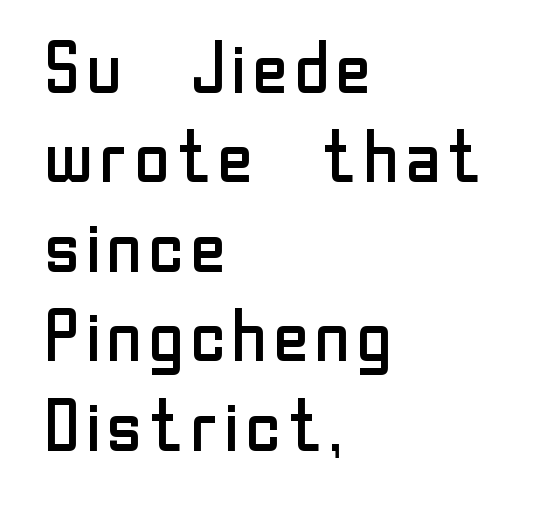
The image shows 71 px regular-weight sans-serif type, upright; set left-aligned, normal line spacing (1.26x), normal letter spacing, not underlined; low stroke contrast and a medium x-height.
